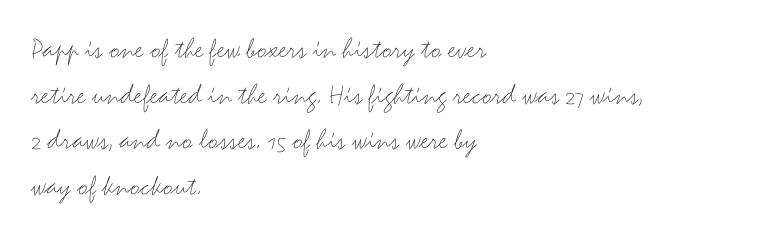
Q: Is the text bold? A: No.
Q: Is the text italic (slanted)? A: Yes.
Q: Is the typeface a serif or a sans-serif typeface? A: Sans-serif.
Q: Is the text underlined? A: No.
Q: How is the paragraph aligned? A: Left-aligned.
Q: Is the spacing between letters normal or unusually wide? A: Normal.
Q: Is the spacing between lines tight, normal or loose? A: Normal.
Q: Width (condensed, normal, or wide)? A: Wide.
Q: Stroke contrast? A: Medium.
Q: x-height? A: Small.
Q: Monospaced? A: No.
